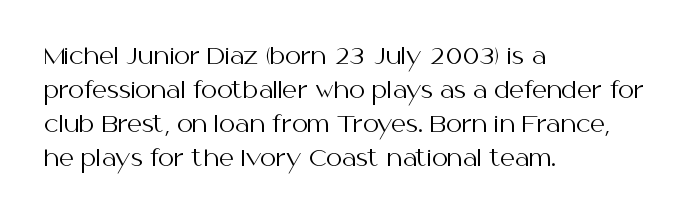
{"italic": "no", "bold": "no", "underline": "no", "align": "left", "line_spacing": "normal", "line_spacing_ratio": 1.48, "letter_spacing": "normal", "letter_spacing_em": 0.0, "glyph_px": 23}
